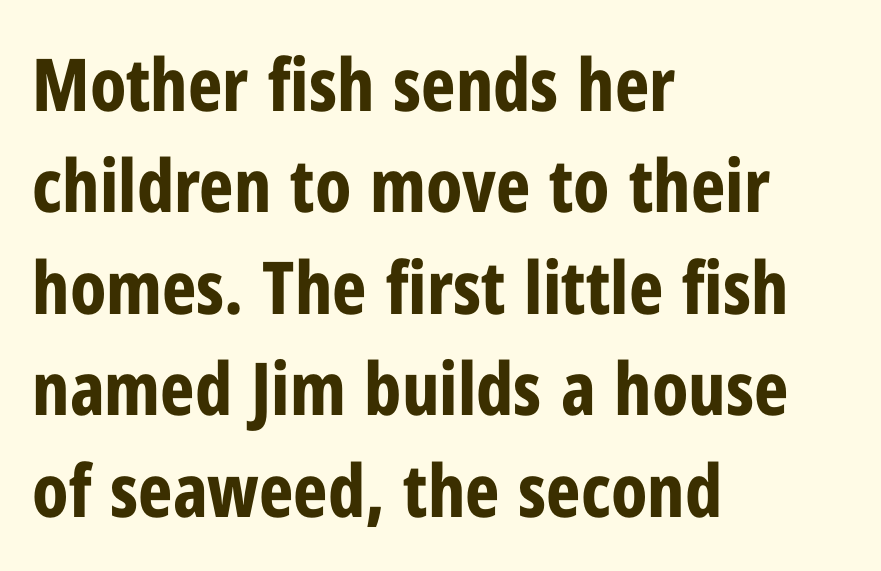
Q: Is the text bold? A: Yes.
Q: Is the text italic (slanted)? A: No, it is upright.
Q: Is the typeface a serif or a sans-serif typeface? A: Sans-serif.
Q: Is the text underlined? A: No.
Q: How is the paragraph aligned? A: Left-aligned.
Q: Is the spacing between letters normal or unusually wide? A: Normal.
Q: Is the spacing between lines tight, normal or loose? A: Normal.
Q: Width (condensed, normal, or wide)? A: Condensed.
Q: Stroke contrast? A: Low.
Q: x-height? A: Medium.
Q: Monospaced? A: No.
